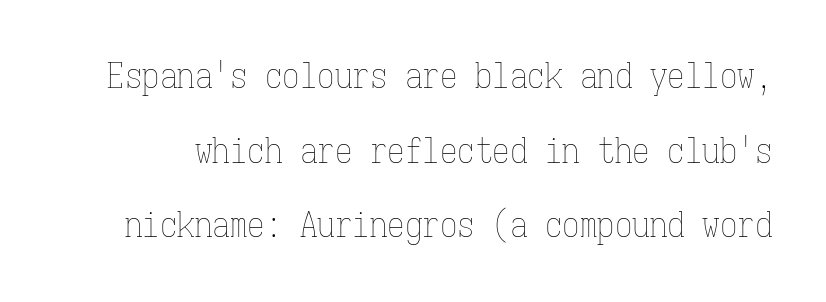
The image shows 35 px thin, condensed type, upright, monospaced; set loose line spacing (2.13x), normal letter spacing, not underlined; low stroke contrast and a medium x-height.
